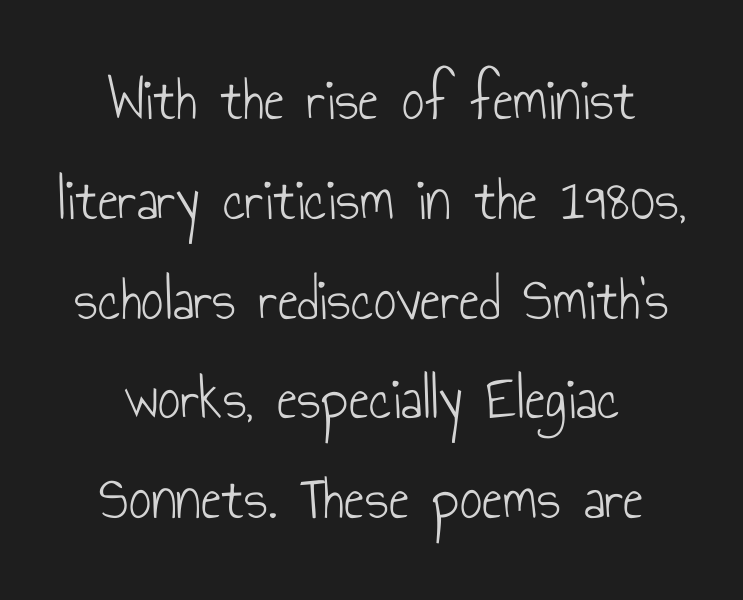
Q: Is the text bold? A: No.
Q: Is the text italic (slanted)? A: No, it is upright.
Q: Is the typeface a serif or a sans-serif typeface? A: Sans-serif.
Q: Is the text underlined? A: No.
Q: How is the paragraph aligned? A: Centered.
Q: Is the spacing between letters normal or unusually wide? A: Normal.
Q: Is the spacing between lines tight, normal or loose? A: Normal.
Q: Width (condensed, normal, or wide)? A: Condensed.
Q: Stroke contrast? A: Low.
Q: x-height? A: Small.
Q: Monospaced? A: No.
